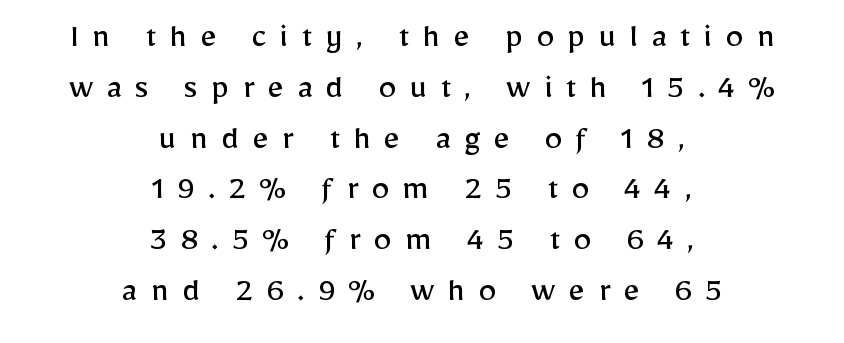
{"serif": "no", "italic": "no", "bold": "no", "weight": "regular", "width": "normal", "stroke_contrast": "low", "x_height": "medium", "monospaced": "no", "underline": "no", "align": "center", "line_spacing": "normal", "line_spacing_ratio": 1.41, "letter_spacing": "wide", "letter_spacing_em": 0.36, "glyph_px": 36}
